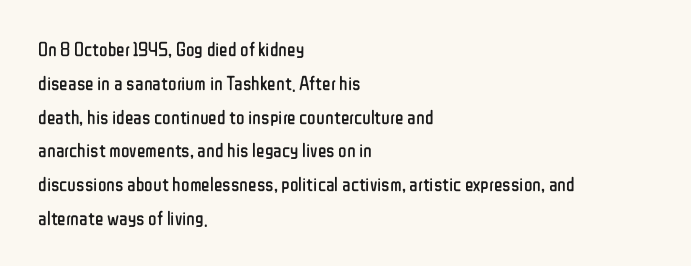
{"italic": "no", "bold": "no", "underline": "no", "align": "left", "line_spacing": "normal", "line_spacing_ratio": 1.69, "letter_spacing": "normal", "letter_spacing_em": 0.0, "glyph_px": 20}
